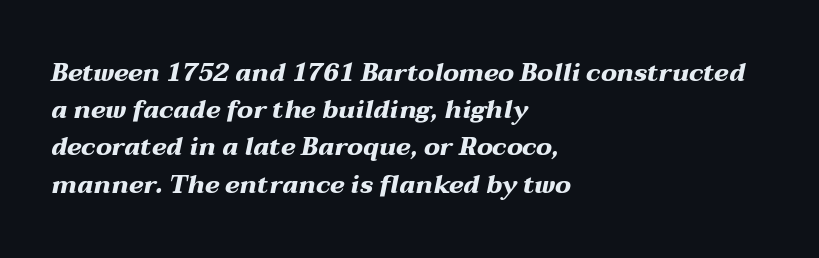
{"italic": "yes", "lean": "right", "slant_degrees": 12, "bold": "yes", "underline": "no", "align": "left", "line_spacing": "normal", "line_spacing_ratio": 1.49, "letter_spacing": "normal", "letter_spacing_em": 0.0, "glyph_px": 25}
